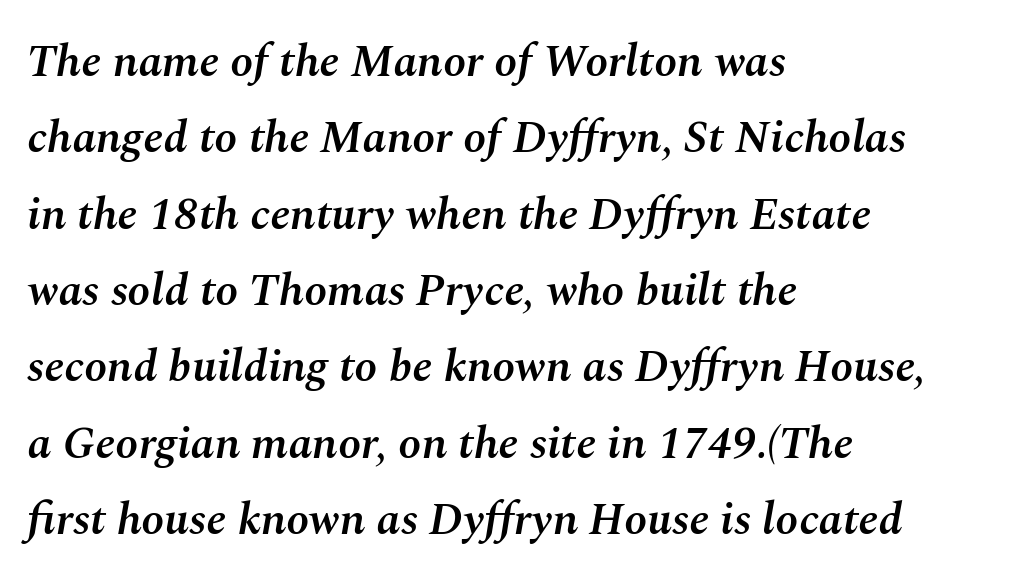
{"italic": "yes", "lean": "right", "slant_degrees": 10, "bold": "semi", "weight": "semibold", "width": "normal", "stroke_contrast": "medium", "x_height": "medium", "monospaced": "no", "underline": "no", "align": "left", "line_spacing": "normal", "line_spacing_ratio": 1.66, "letter_spacing": "normal", "letter_spacing_em": 0.0, "glyph_px": 46}
